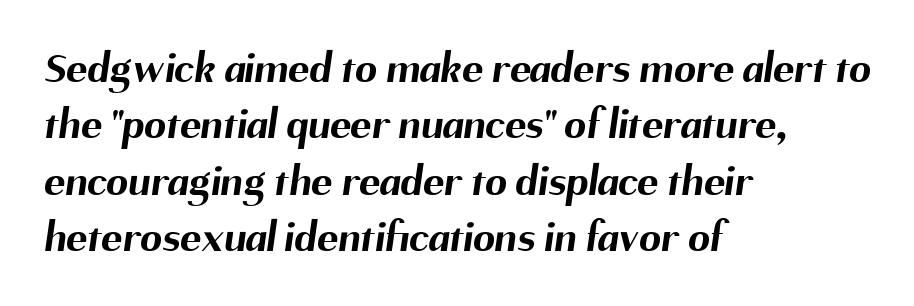
The image shows 44 px bold sans-serif type; set left-aligned, normal line spacing (1.28x), normal letter spacing, not underlined; medium stroke contrast and a medium x-height.
